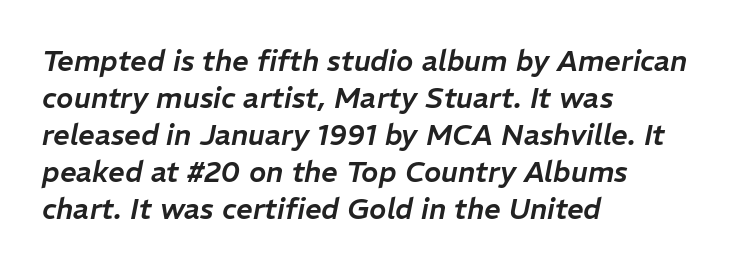
Varying glyph widths throughout — classic text-font behaviour. Short and long lines alike share a common starting point at left. You could call the tracking neutral — neither tight nor loose. The axis of the letterforms is tilted away from vertical.
